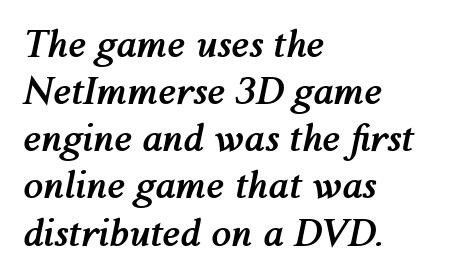
{"italic": "yes", "lean": "right", "slant_degrees": 12, "bold": "yes", "weight": "semibold", "width": "normal", "stroke_contrast": "medium", "x_height": "medium", "monospaced": "no", "underline": "no", "align": "left", "line_spacing": "normal", "line_spacing_ratio": 1.31, "letter_spacing": "normal", "letter_spacing_em": 0.0, "glyph_px": 36}
